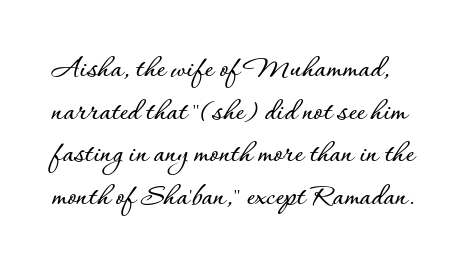
{"width": "normal", "stroke_contrast": "low", "x_height": "small", "monospaced": "no", "underline": "no", "line_spacing": "normal", "line_spacing_ratio": 1.33, "letter_spacing": "normal", "letter_spacing_em": 0.0, "glyph_px": 32}
